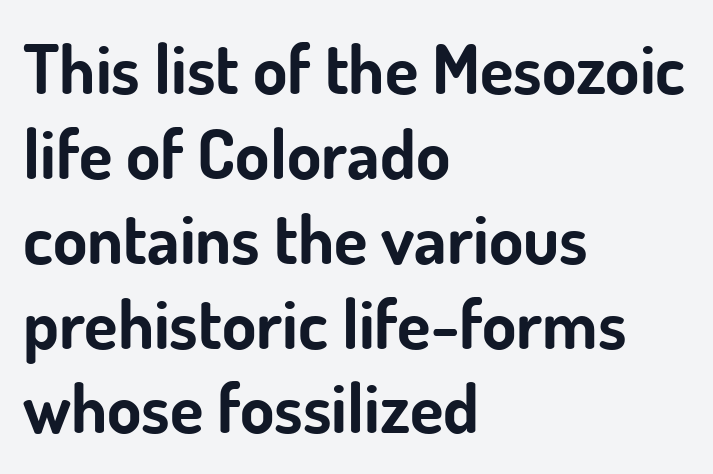
Q: Is the text bold? A: Yes.
Q: Is the text italic (slanted)? A: No, it is upright.
Q: Is the typeface a serif or a sans-serif typeface? A: Sans-serif.
Q: Is the text underlined? A: No.
Q: How is the paragraph aligned? A: Left-aligned.
Q: Is the spacing between letters normal or unusually wide? A: Normal.
Q: Width (condensed, normal, or wide)? A: Normal.
Q: Stroke contrast? A: Low.
Q: x-height? A: Small.
Q: Monospaced? A: No.
